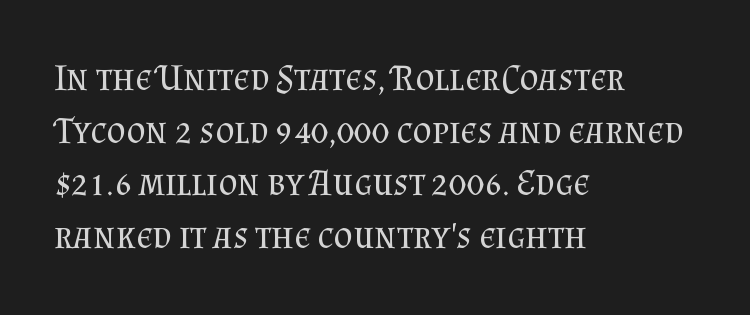
Q: Is the text bold? A: No.
Q: Is the text italic (slanted)? A: No, it is upright.
Q: Is the typeface a serif or a sans-serif typeface? A: Serif.
Q: Is the text underlined? A: No.
Q: How is the paragraph aligned? A: Left-aligned.
Q: Is the spacing between letters normal or unusually wide? A: Normal.
Q: Is the spacing between lines tight, normal or loose? A: Normal.
Q: Width (condensed, normal, or wide)? A: Normal.
Q: Stroke contrast? A: Medium.
Q: x-height? A: Small.
Q: Monospaced? A: No.
